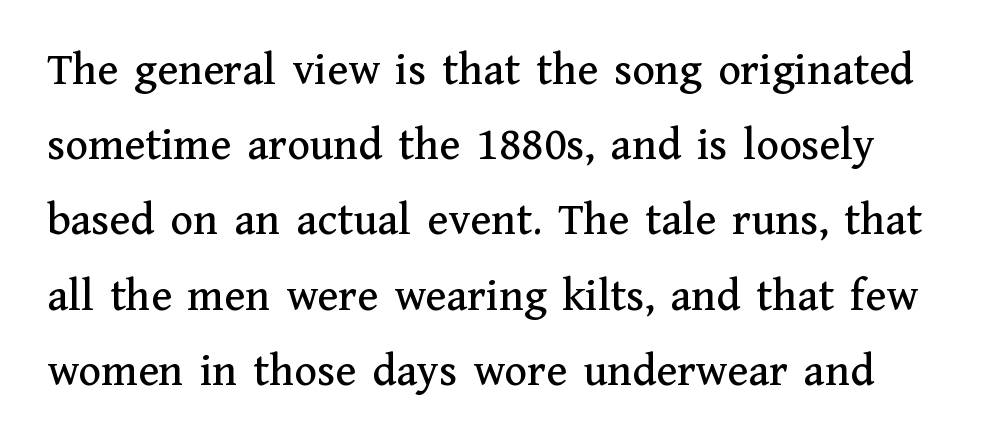
One glance says typical: line gaps are just what's usual. The rendering uses natural spacing where letterforms have individual widths. Posture: straight, roman, zero tilt. The rendering keeps characters at their native spacing.
